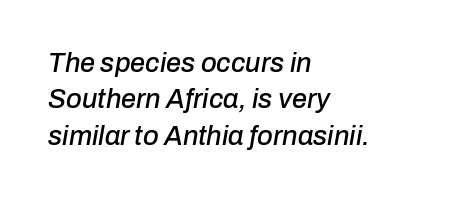
The image shows 27 px text type, italic (leaning right); set left-aligned, normal line spacing (1.35x), normal letter spacing, not underlined.
